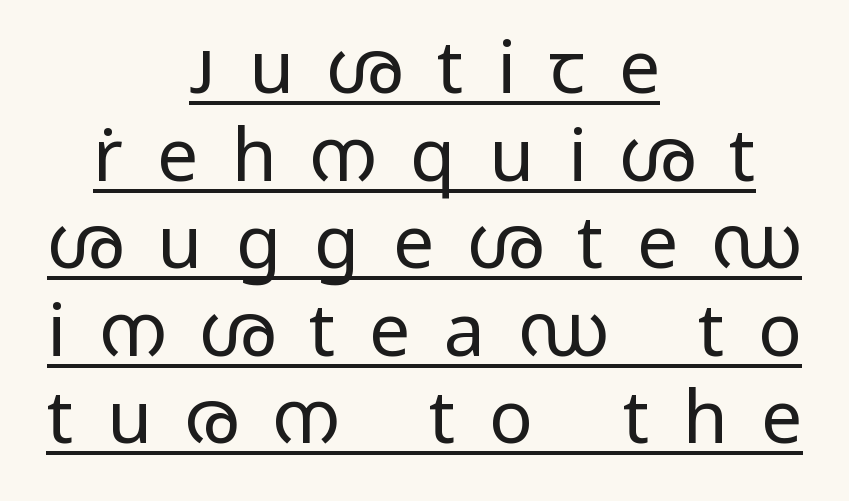
{"serif": "no", "italic": "no", "bold": "no", "weight": "regular", "width": "wide", "stroke_contrast": "low", "x_height": "medium", "monospaced": "no", "underline": "yes", "align": "center", "line_spacing_ratio": 1.2, "letter_spacing": "wide", "letter_spacing_em": 0.46, "glyph_px": 73}
